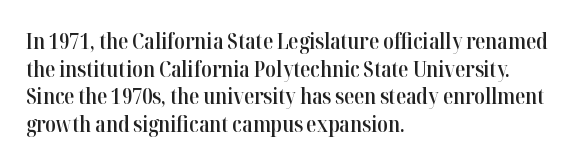
The image shows 21 px text type, upright; set left-aligned, normal line spacing (1.31x), normal letter spacing, not underlined.
